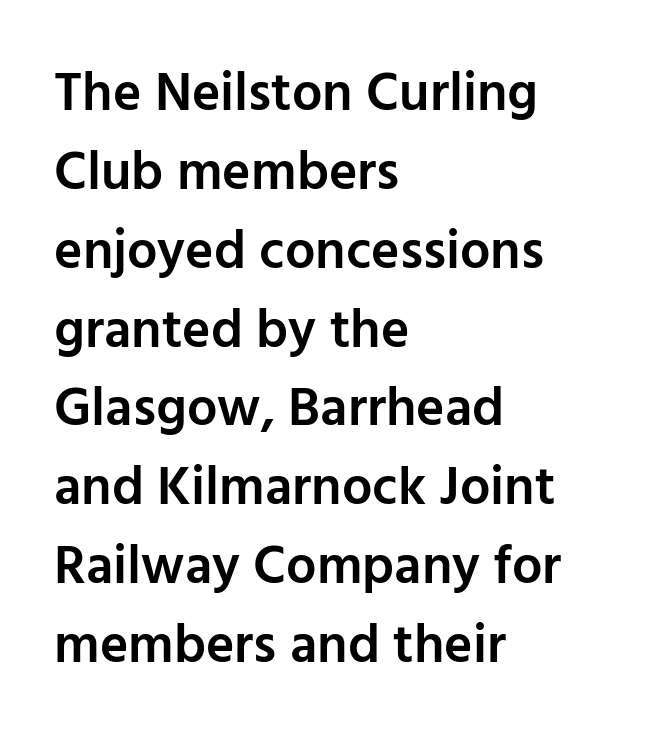
Q: Is the text bold? A: Semi-bold.
Q: Is the text italic (slanted)? A: No, it is upright.
Q: Is the typeface a serif or a sans-serif typeface? A: Sans-serif.
Q: Is the text underlined? A: No.
Q: How is the paragraph aligned? A: Left-aligned.
Q: Is the spacing between letters normal or unusually wide? A: Normal.
Q: Is the spacing between lines tight, normal or loose? A: Normal.
Q: Width (condensed, normal, or wide)? A: Normal.
Q: Stroke contrast? A: Low.
Q: x-height? A: Medium.
Q: Monospaced? A: No.
